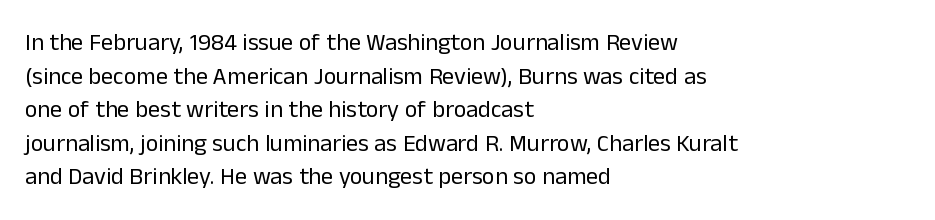
The image shows 24 px text type, upright; set left-aligned, normal line spacing (1.4x), normal letter spacing, not underlined.
